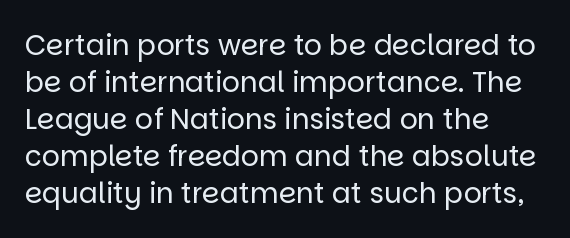
The rendering keeps characters at their native spacing. Rows of type keep a routine distance in the vertical direction. I'd call this a sans setting — the letters go barefoot. This reads as an unemphasized weight, regular at the heaviest. Each letter keeps its own natural width here, so spacing adapts to shape.
